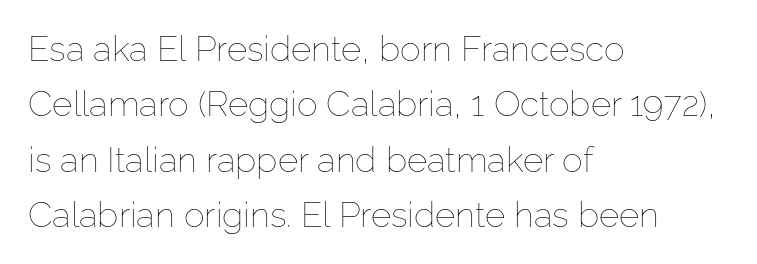
The image shows 35 px thin type, upright; set left-aligned, normal line spacing (1.58x), normal letter spacing, not underlined; low stroke contrast and a medium x-height.
